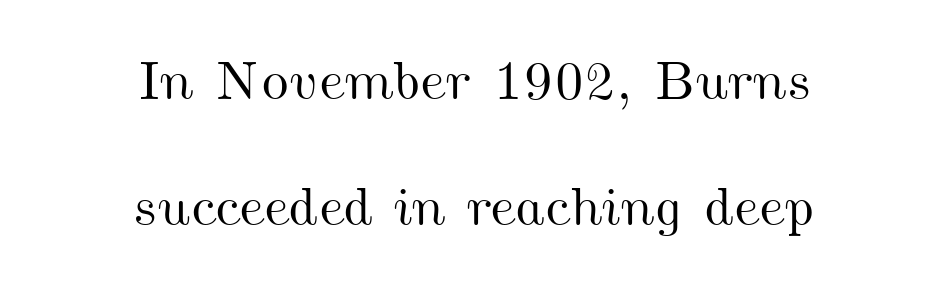
Glyph-to-glyph distance matches everyday printed text. These lines stand farther apart than default settings would place them. Typeset on center — no edge is straight. The foot of each line stays bare and open. The passage shown is typed in a proportional face where columns would drift.
